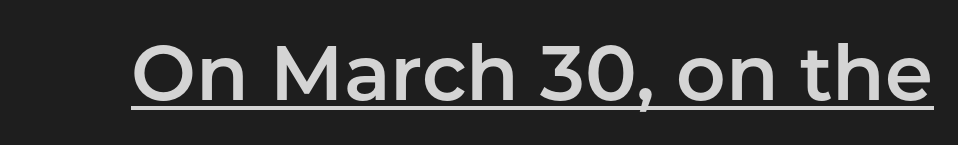
Q: Is the text italic (slanted)? A: No, it is upright.
Q: Is the typeface a serif or a sans-serif typeface? A: Sans-serif.
Q: Is the text underlined? A: Yes.
Q: Is the spacing between letters normal or unusually wide? A: Normal.
Q: Width (condensed, normal, or wide)? A: Normal.
Q: Stroke contrast? A: Low.
Q: x-height? A: Medium.
Q: Monospaced? A: No.
